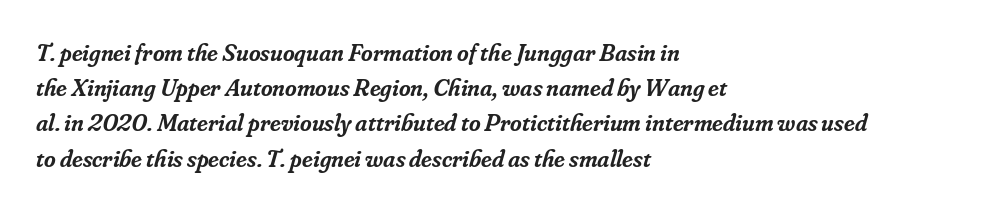
Q: Is the text bold? A: Semi-bold.
Q: Is the text italic (slanted)? A: Yes, it leans right by about 16 degrees.
Q: Is the text underlined? A: No.
Q: How is the paragraph aligned? A: Left-aligned.
Q: Is the spacing between letters normal or unusually wide? A: Normal.
Q: Is the spacing between lines tight, normal or loose? A: Normal.
